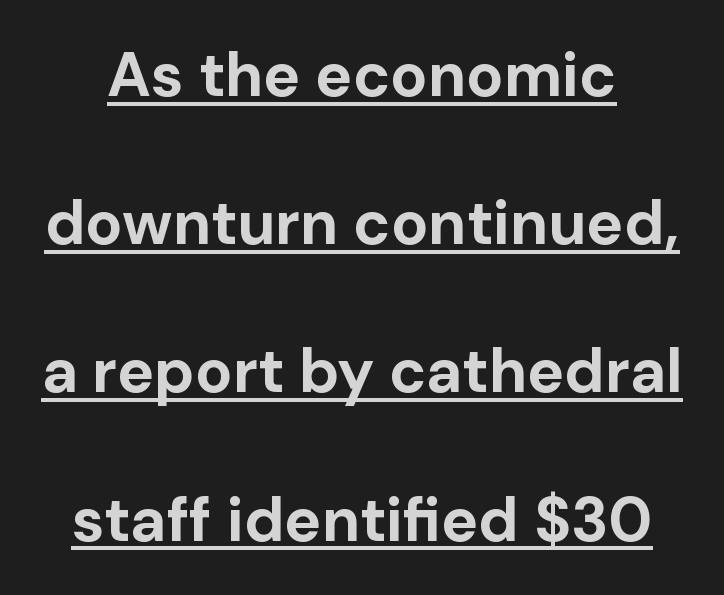
Plenty of ink on the page — the face is bold. Do the letters lean? They stand straight. You can see a thin bar hugging the bottom of the glyphs. The rendering uses a large line-height, opening up the rows. Character widths vary here, with narrow letters taking less room than wide ones. Letter spacing: default.
